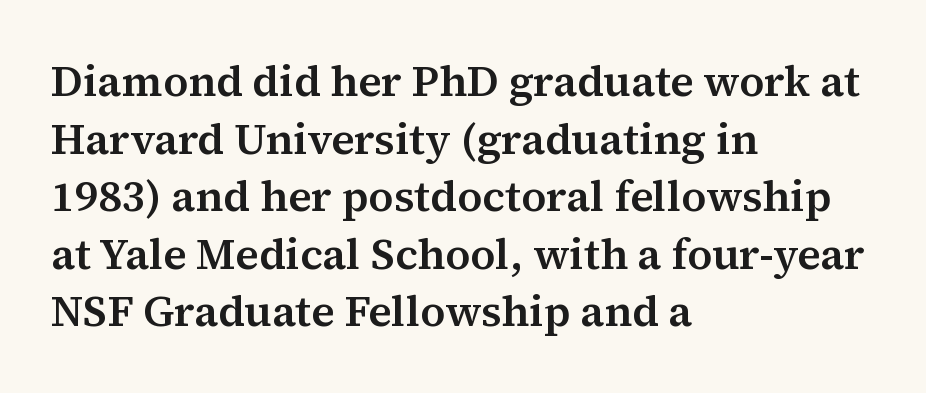
Students, note that the glyphs here touch the page at normal intervals. The space between consecutive lines is moderate. Has an underline been added? It has not. The font's upright variant was chosen for this text. Does the copy run flush right? No — it runs flush left.
